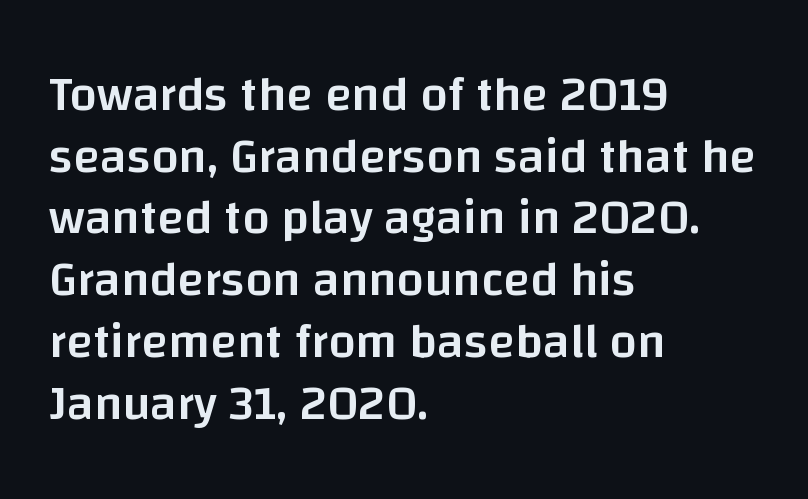
Q: Is the text bold? A: Semi-bold.
Q: Is the text italic (slanted)? A: No, it is upright.
Q: Is the typeface a serif or a sans-serif typeface? A: Sans-serif.
Q: Is the text underlined? A: No.
Q: How is the paragraph aligned? A: Left-aligned.
Q: Is the spacing between letters normal or unusually wide? A: Normal.
Q: Is the spacing between lines tight, normal or loose? A: Normal.
Q: Width (condensed, normal, or wide)? A: Normal.
Q: Stroke contrast? A: Low.
Q: x-height? A: Large.
Q: Monospaced? A: No.
